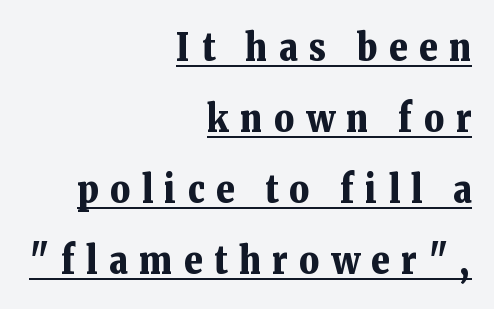
{"serif": "yes", "italic": "no", "bold": "yes", "weight": "bold", "width": "normal", "stroke_contrast": "low", "x_height": "medium", "monospaced": "no", "underline": "yes", "align": "right", "line_spacing_ratio": 1.87, "letter_spacing": "wide", "letter_spacing_em": 0.31, "glyph_px": 38}
